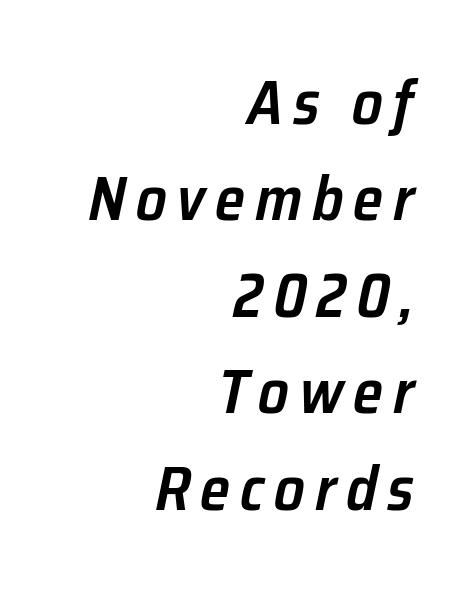
Q: Is the text bold? A: Semi-bold.
Q: Is the text italic (slanted)? A: Yes, it leans right by about 12 degrees.
Q: Is the text underlined? A: No.
Q: How is the paragraph aligned? A: Right-aligned.
Q: Is the spacing between lines tight, normal or loose? A: Normal.
Q: Width (condensed, normal, or wide)? A: Normal.
Q: Stroke contrast? A: Low.
Q: x-height? A: Medium.
Q: Monospaced? A: No.
